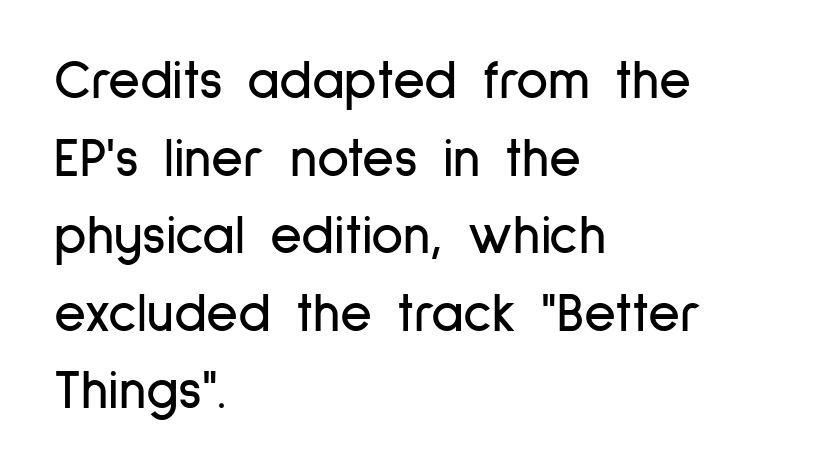
The text was rendered using a sans face with plain stroke endings. Any mark beneath the type? The region is blank. Regular leading. Nobody touched the tracking dial on this one. Characters remain perfectly vertical along every line. You could not count columns in this text — the font is proportionally spaced.
